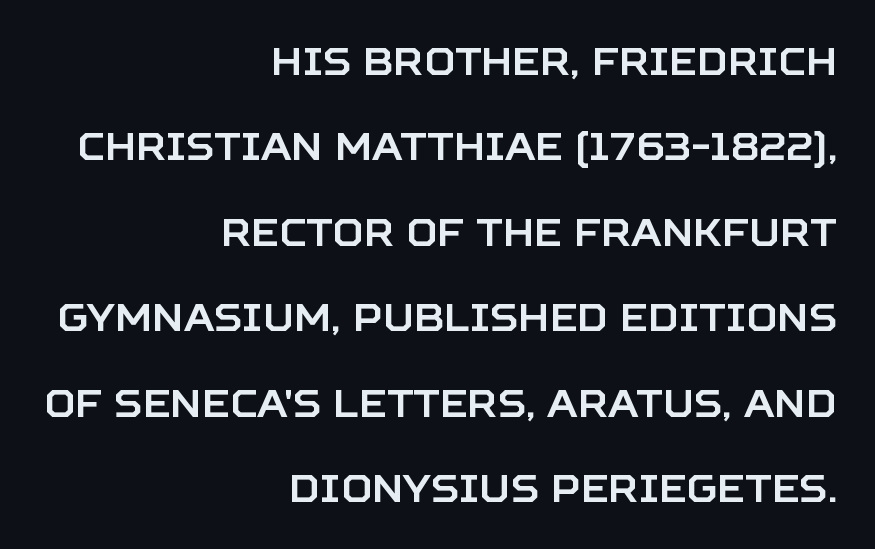
Q: Is the text italic (slanted)? A: No, it is upright.
Q: Is the typeface a serif or a sans-serif typeface? A: Sans-serif.
Q: Is the text underlined? A: No.
Q: How is the paragraph aligned? A: Right-aligned.
Q: Is the spacing between letters normal or unusually wide? A: Normal.
Q: Is the spacing between lines tight, normal or loose? A: Loose.
Q: Width (condensed, normal, or wide)? A: Normal.
Q: Stroke contrast? A: Low.
Q: x-height? A: Large.
Q: Monospaced? A: No.
